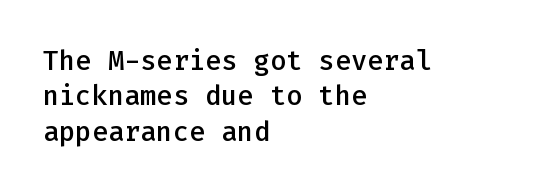
{"italic": "no", "bold": "semi", "underline": "no", "align": "left", "line_spacing": "normal", "line_spacing_ratio": 1.31, "letter_spacing": "normal", "letter_spacing_em": 0.0, "glyph_px": 27}
